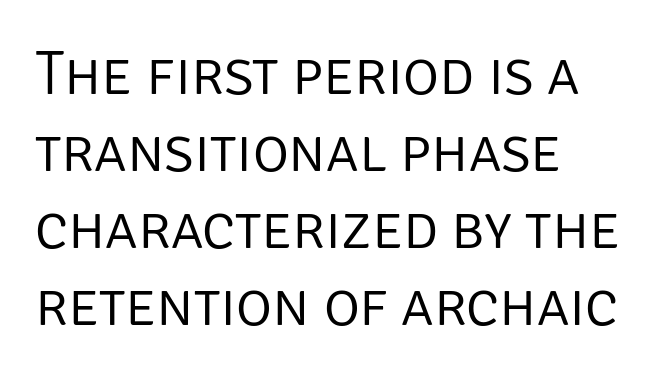
The image shows 62 px light sans-serif type, upright; set left-aligned, line spacing 1.24x, normal letter spacing, not underlined; low stroke contrast and a large x-height.
